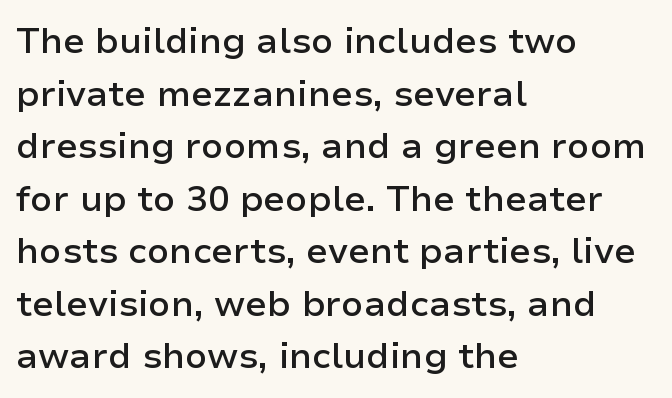
How heavy is the stroke? Medium-heavy — a semibold, shy of bold. Does the leading feel generous? No, just average. In CSS terms this would be text-align: left. The string is rendered with underlining switched off. Each letter keeps its own natural width here, so spacing adapts to shape.
